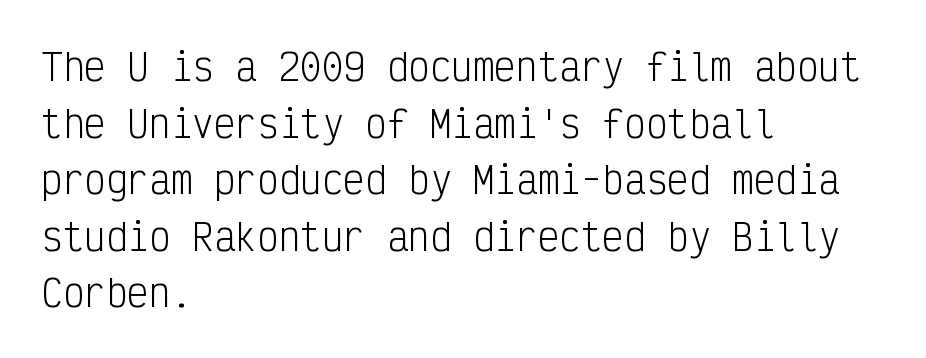
Q: Is the text bold? A: No.
Q: Is the text italic (slanted)? A: No, it is upright.
Q: Is the typeface a serif or a sans-serif typeface? A: Sans-serif.
Q: Is the text underlined? A: No.
Q: How is the paragraph aligned? A: Left-aligned.
Q: Is the spacing between letters normal or unusually wide? A: Normal.
Q: Is the spacing between lines tight, normal or loose? A: Normal.
Q: Width (condensed, normal, or wide)? A: Condensed.
Q: Stroke contrast? A: Low.
Q: x-height? A: Medium.
Q: Monospaced? A: Yes.
